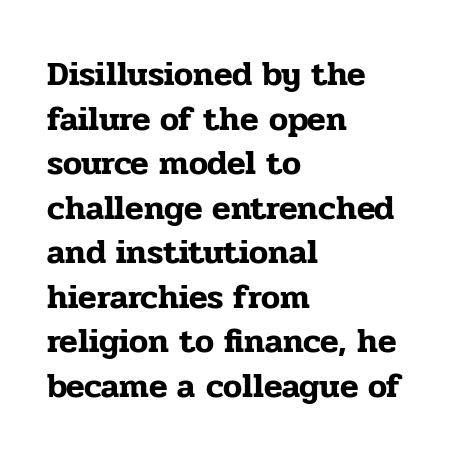
Q: Is the text italic (slanted)? A: No, it is upright.
Q: Is the typeface a serif or a sans-serif typeface? A: Serif.
Q: Is the text underlined? A: No.
Q: How is the paragraph aligned? A: Left-aligned.
Q: Is the spacing between letters normal or unusually wide? A: Normal.
Q: Is the spacing between lines tight, normal or loose? A: Normal.
Q: Width (condensed, normal, or wide)? A: Normal.
Q: Stroke contrast? A: Low.
Q: x-height? A: Medium.
Q: Monospaced? A: No.
